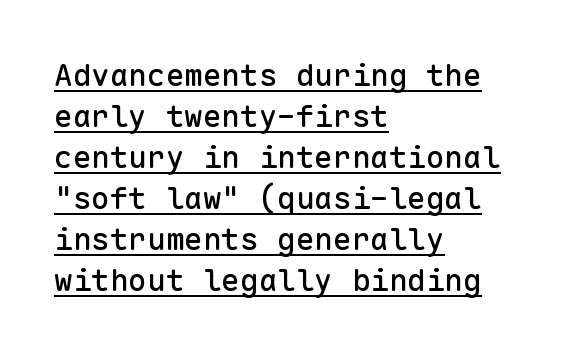
Q: Is the text italic (slanted)? A: No, it is upright.
Q: Is the typeface a serif or a sans-serif typeface? A: Sans-serif.
Q: Is the text underlined? A: Yes.
Q: How is the paragraph aligned? A: Left-aligned.
Q: Is the spacing between letters normal or unusually wide? A: Normal.
Q: Is the spacing between lines tight, normal or loose? A: Normal.
Q: Width (condensed, normal, or wide)? A: Normal.
Q: Stroke contrast? A: Low.
Q: x-height? A: Medium.
Q: Monospaced? A: Yes.
